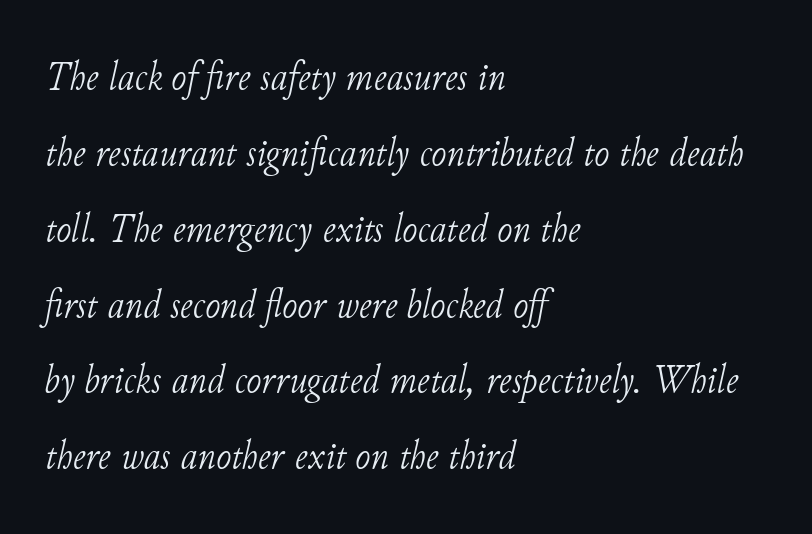
{"serif": "yes", "italic": "yes", "lean": "right", "slant_degrees": 11, "bold": "no", "weight": "light", "width": "normal", "stroke_contrast": "low", "x_height": "small", "monospaced": "no", "underline": "no", "align": "left", "line_spacing_ratio": 1.85, "letter_spacing": "normal", "letter_spacing_em": 0.0, "glyph_px": 41}
